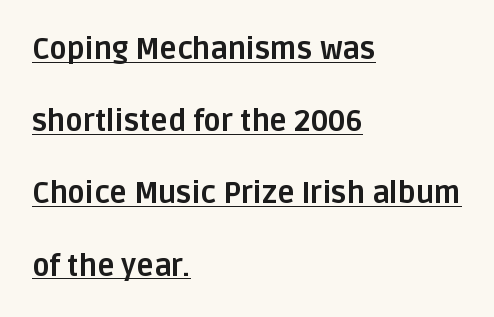
Q: Is the text bold? A: Yes.
Q: Is the text italic (slanted)? A: No, it is upright.
Q: Is the typeface a serif or a sans-serif typeface? A: Sans-serif.
Q: Is the text underlined? A: Yes.
Q: How is the paragraph aligned? A: Left-aligned.
Q: Is the spacing between letters normal or unusually wide? A: Normal.
Q: Is the spacing between lines tight, normal or loose? A: Loose.
Q: Width (condensed, normal, or wide)? A: Normal.
Q: Stroke contrast? A: Low.
Q: x-height? A: Large.
Q: Monospaced? A: No.
